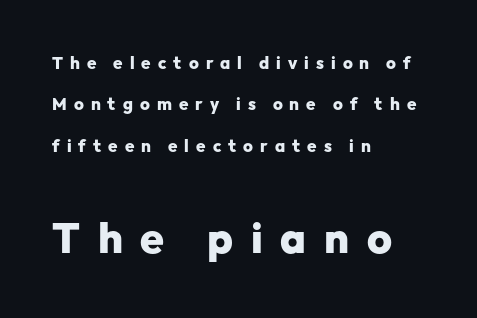
{"serif": "no", "italic": "no", "bold": "yes", "weight": "heavy", "width": "normal", "stroke_contrast": "low", "x_height": "medium", "monospaced": "no", "underline": "no", "align": "left", "line_spacing": "loose", "line_spacing_ratio": 2.43, "letter_spacing": "wide", "letter_spacing_em": 0.41, "larger_block": "second", "size_ratio": 2.53, "glyph_px": 43}
